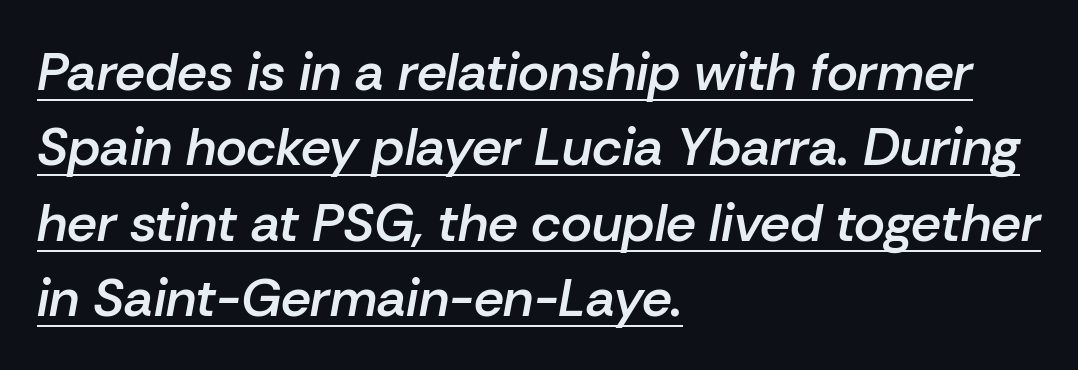
The image shows 53 px semibold type, italic (leaning right); set left-aligned, normal line spacing (1.42x), normal letter spacing, underlined; low stroke contrast and a medium x-height.
